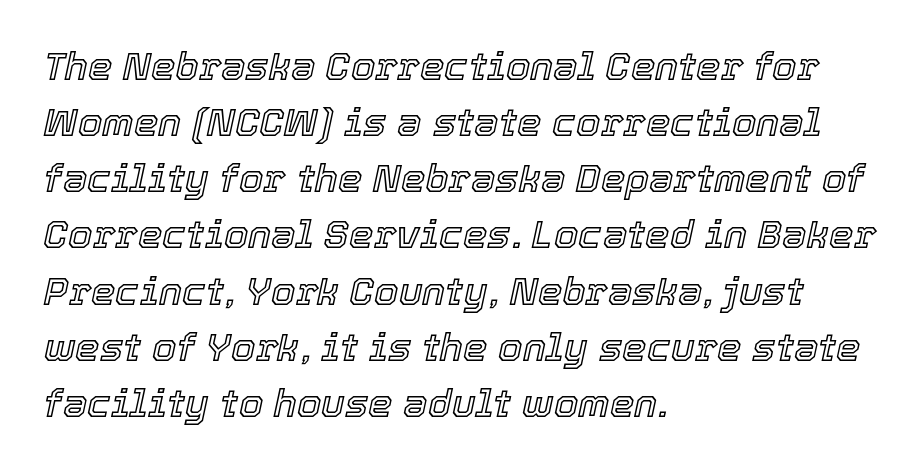
The image shows 39 px text type, italic (leaning right); set left-aligned, normal line spacing (1.44x), normal letter spacing, not underlined; a medium x-height.
